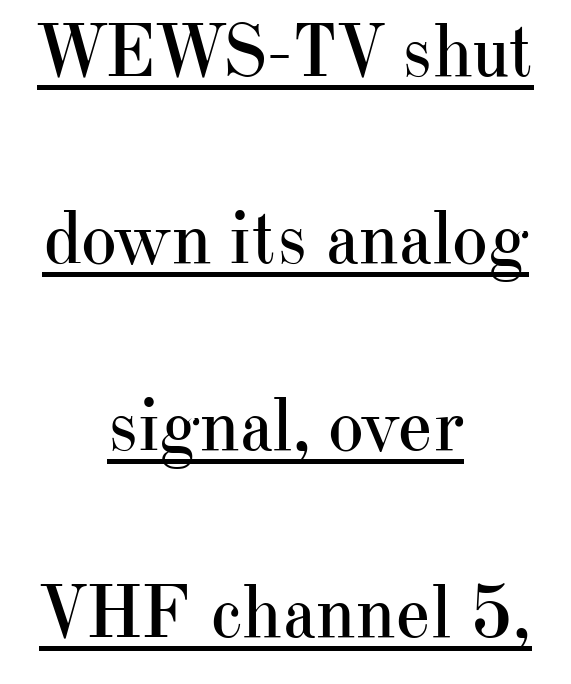
The image shows 76 px regular-weight serif type, upright; set centered, loose line spacing (2.46x), normal letter spacing, underlined; high stroke contrast and a small x-height.
